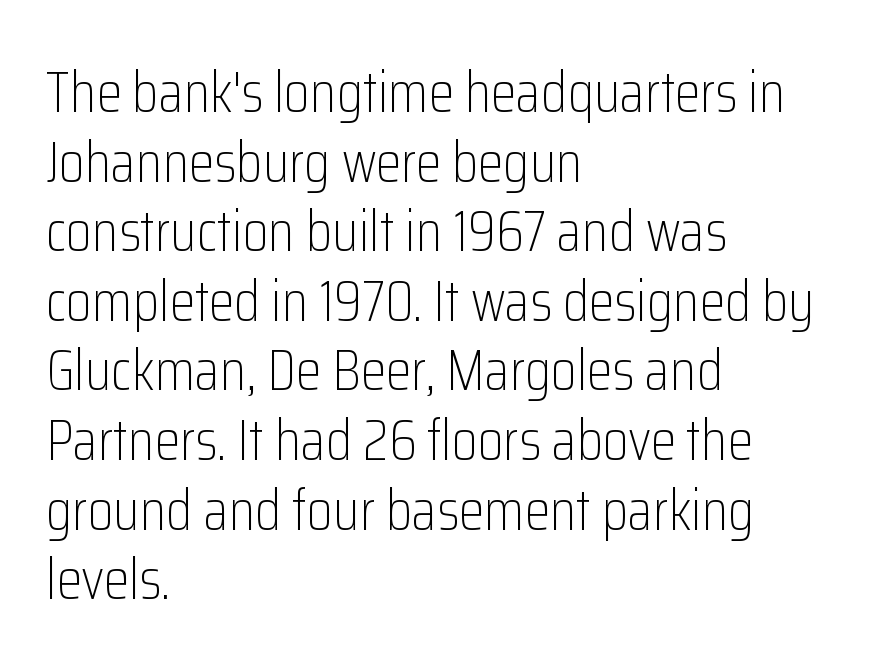
The image shows 58 px light, condensed sans-serif type, upright; set left-aligned, line spacing 1.2x, normal letter spacing, not underlined; low stroke contrast and a medium x-height.
